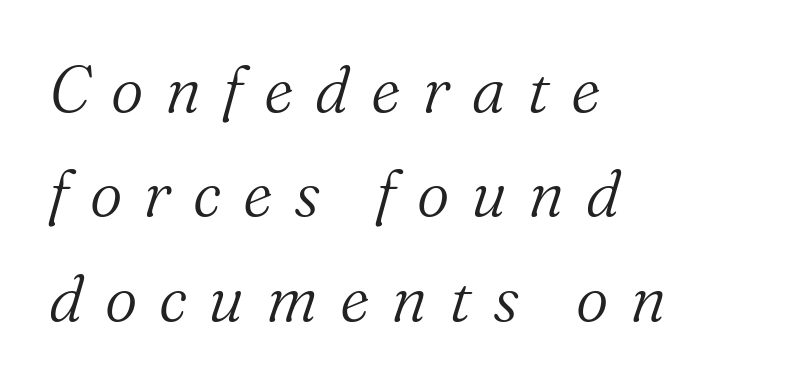
{"serif": "yes", "italic": "yes", "lean": "right", "slant_degrees": 16, "bold": "no", "weight": "light", "width": "normal", "stroke_contrast": "medium", "x_height": "medium", "monospaced": "no", "underline": "no", "align": "left", "line_spacing": "normal", "line_spacing_ratio": 1.63, "letter_spacing": "wide", "letter_spacing_em": 0.34, "glyph_px": 64}
